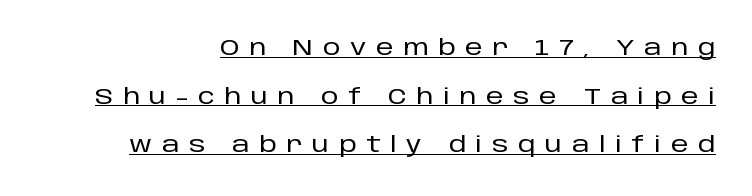
{"italic": "no", "underline": "yes", "line_spacing": "loose", "line_spacing_ratio": 2.21, "letter_spacing": "wide", "letter_spacing_em": 0.44, "glyph_px": 22}
